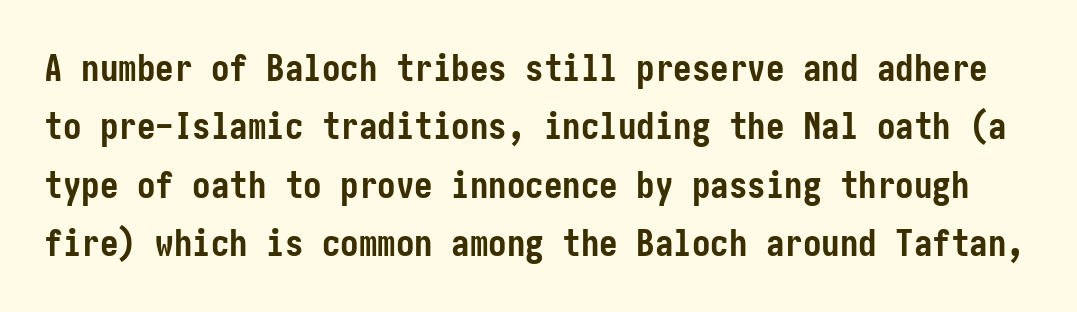
Nobody drew a line under any word here. Honestly, the row spacing looks completely unremarkable. The font's upright variant was chosen for this text. This sample uses plain, unmodified letter spacing. The designer went with a sans here, leaving each stem footless.
